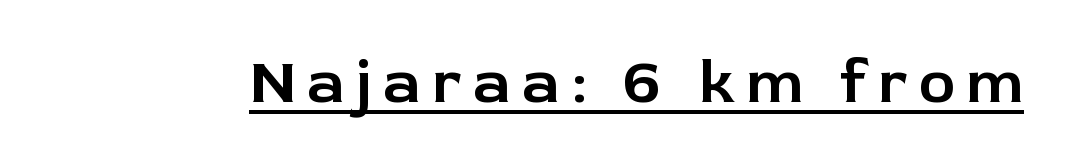
The image shows 62 px sans-serif type, upright; set underlined; low stroke contrast and a medium x-height.
